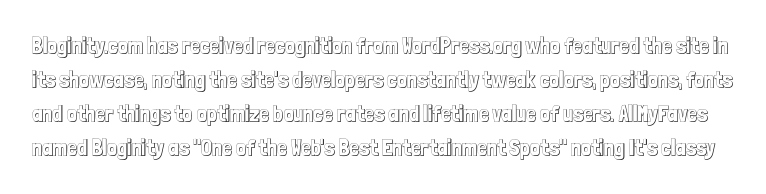
The image shows 22 px text type, upright; set normal line spacing (1.55x), normal letter spacing, not underlined.
